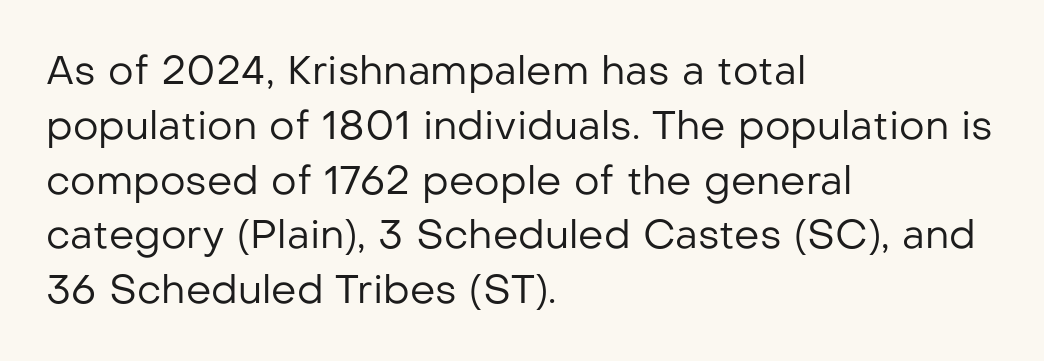
The rag falls on the right side of this text block. The font is comparable to plain body text, perhaps lighter. The zone under the glyphs is completely vacant. The letters advance in unequal steps, a hallmark of proportional type.
